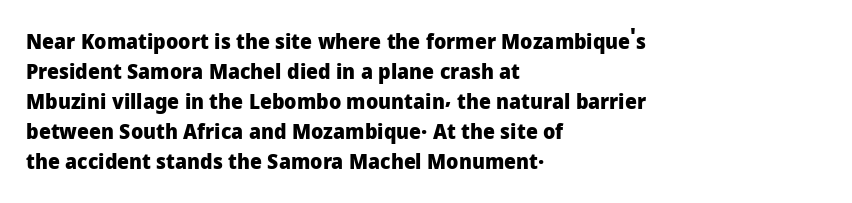
{"italic": "no", "bold": "yes", "underline": "no", "align": "left", "line_spacing": "normal", "line_spacing_ratio": 1.43, "letter_spacing": "normal", "letter_spacing_em": 0.0, "glyph_px": 21}
